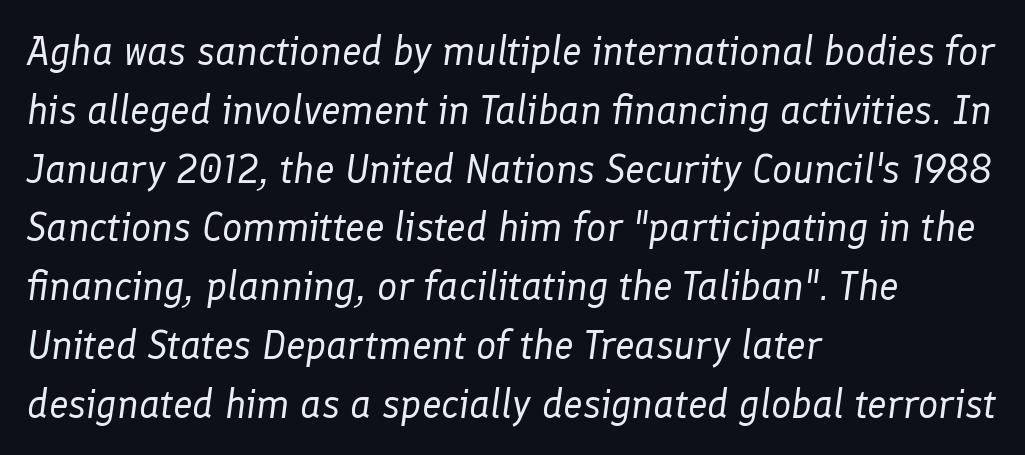
The image shows 40 px regular-weight type, italic (leaning right); set left-aligned, normal line spacing (1.47x), normal letter spacing, not underlined; low stroke contrast and a medium x-height.
